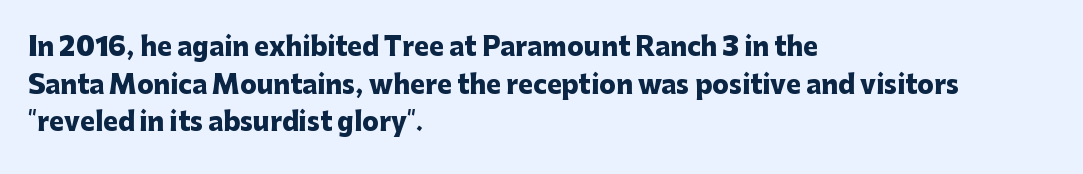
Q: Is the text bold? A: Yes.
Q: Is the text italic (slanted)? A: No, it is upright.
Q: Is the text underlined? A: No.
Q: How is the paragraph aligned? A: Left-aligned.
Q: Is the spacing between letters normal or unusually wide? A: Normal.
Q: Is the spacing between lines tight, normal or loose? A: Normal.
